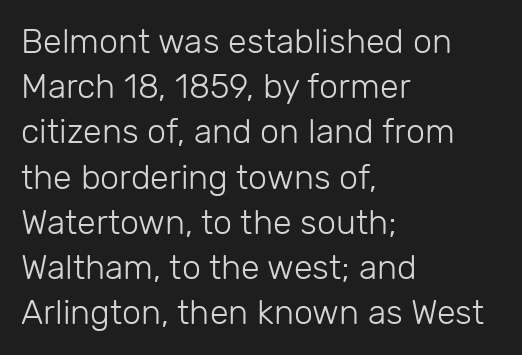
The image shows 34 px light sans-serif type, upright; set left-aligned, normal line spacing (1.33x), normal letter spacing, not underlined; low stroke contrast and a medium x-height.
